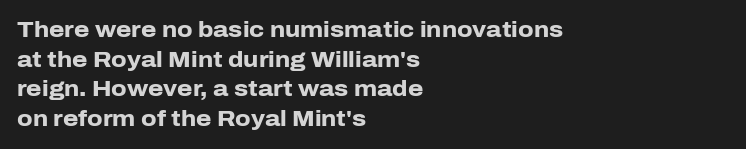
The image shows 22 px bold type, upright; set left-aligned, normal line spacing (1.35x), normal letter spacing, not underlined.
